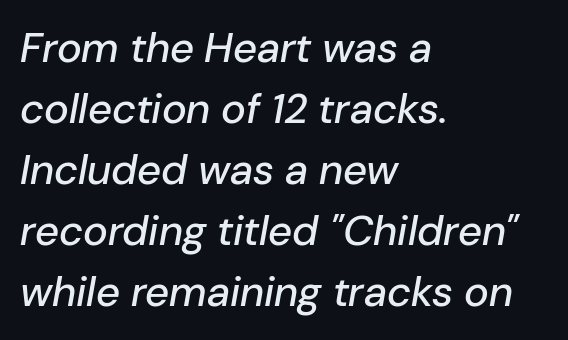
{"italic": "yes", "lean": "right", "slant_degrees": 10, "width": "normal", "stroke_contrast": "low", "x_height": "medium", "monospaced": "no", "underline": "no", "align": "left", "line_spacing": "normal", "line_spacing_ratio": 1.45, "letter_spacing": "normal", "letter_spacing_em": 0.0, "glyph_px": 42}
